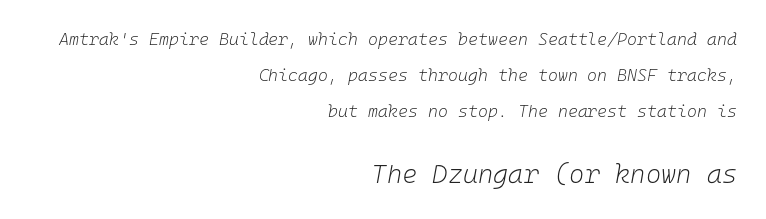
Q: Is the text bold? A: No.
Q: Is the text italic (slanted)? A: Yes, it leans right by about 10 degrees.
Q: Is the text underlined? A: No.
Q: How is the paragraph aligned? A: Right-aligned.
Q: Is the spacing between letters normal or unusually wide? A: Normal.
Q: Is the spacing between lines tight, normal or loose? A: Loose.
Q: Which block of text is set in a larger size, the first (top) or the second (bottom)? A: The second (bottom) one.
